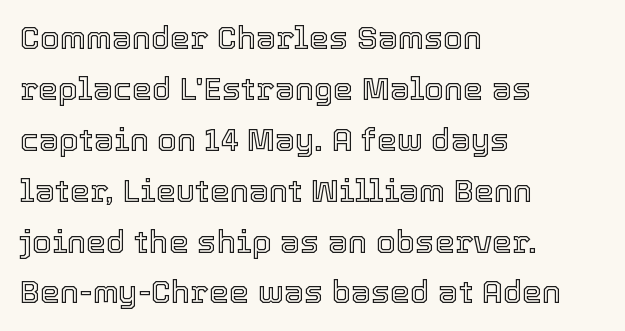
Q: Is the text italic (slanted)? A: No, it is upright.
Q: Is the text underlined? A: No.
Q: How is the paragraph aligned? A: Left-aligned.
Q: Is the spacing between letters normal or unusually wide? A: Normal.
Q: Is the spacing between lines tight, normal or loose? A: Normal.
Q: Width (condensed, normal, or wide)? A: Normal.
Q: x-height? A: Medium.
Q: Monospaced? A: No.
